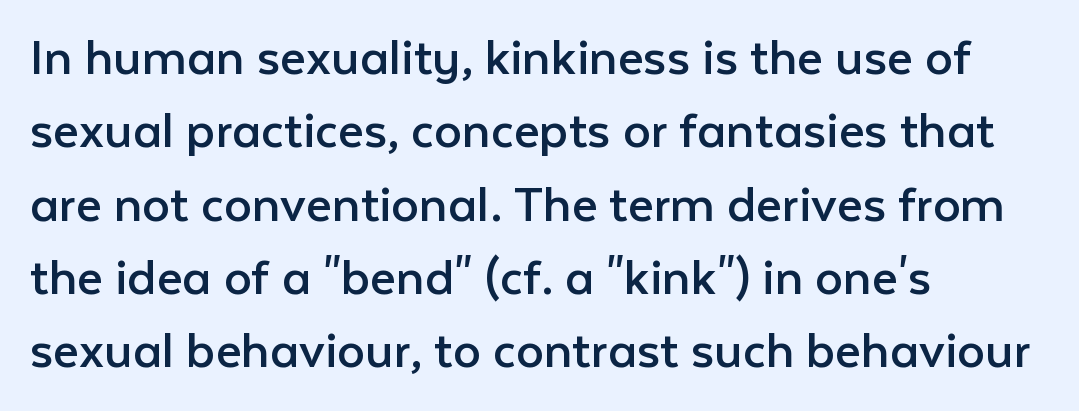
The image shows 56 px regular-weight sans-serif type, upright; set left-aligned, normal line spacing (1.31x), normal letter spacing, not underlined; low stroke contrast and a medium x-height.
